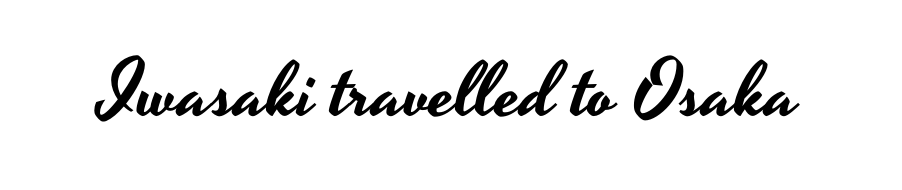
Q: Is the text italic (slanted)? A: Yes.
Q: Is the typeface a serif or a sans-serif typeface? A: Sans-serif.
Q: Is the text underlined? A: No.
Q: Is the spacing between letters normal or unusually wide? A: Normal.
Q: Width (condensed, normal, or wide)? A: Wide.
Q: Stroke contrast? A: Low.
Q: x-height? A: Small.
Q: Monospaced? A: No.
